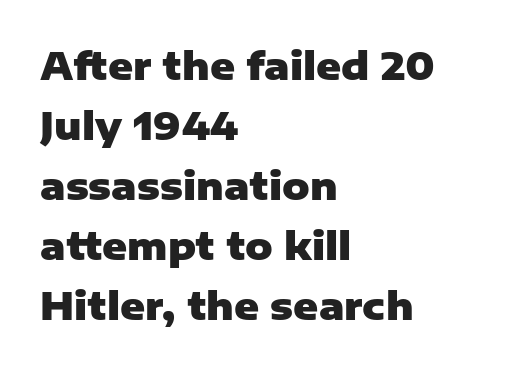
The image shows 38 px heavy sans-serif type, upright; set left-aligned, normal line spacing (1.58x), normal letter spacing, not underlined; low stroke contrast and a medium x-height.
